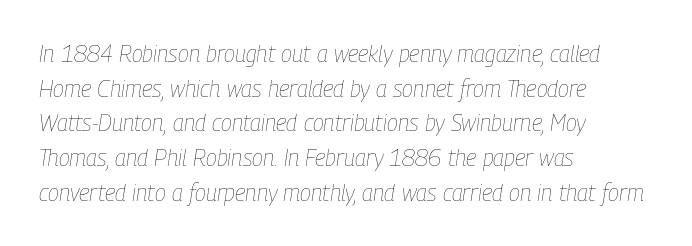
The image shows 23 px text type, italic (leaning right); set left-aligned, normal line spacing (1.51x), normal letter spacing, not underlined.
